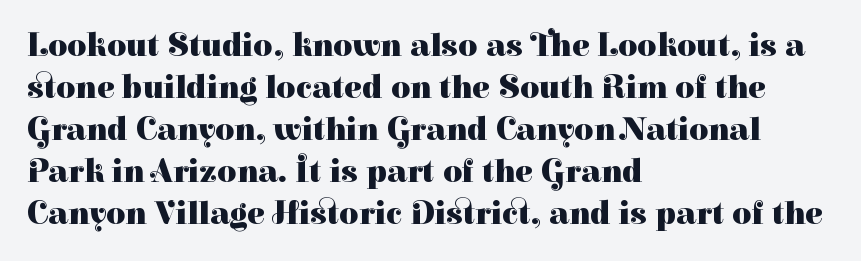
Ascenders rise straight up at ninety degrees. This sample is left-justified, so line endings fall wherever the words run out. The rendering uses a bold face; every stroke is thick and dark. Varying glyph widths throughout — classic text-font behaviour. Type without underlining. Yep, those are serifs on the letters.
